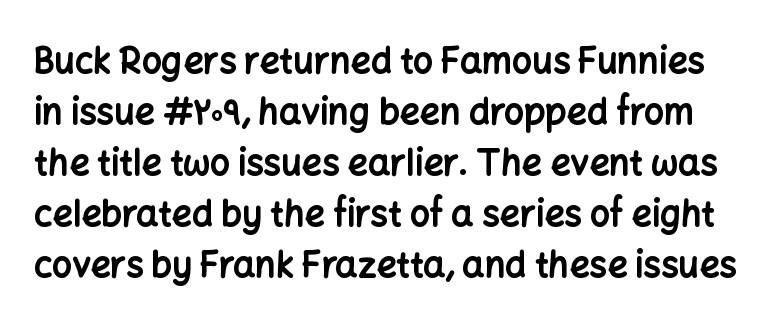
The image shows 35 px bold sans-serif type, upright; set normal line spacing (1.46x), normal letter spacing, not underlined; low stroke contrast and a medium x-height.
